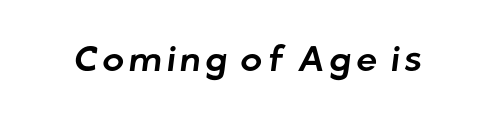
The image shows 36 px sans-serif type; set not underlined; low stroke contrast and a medium x-height.
